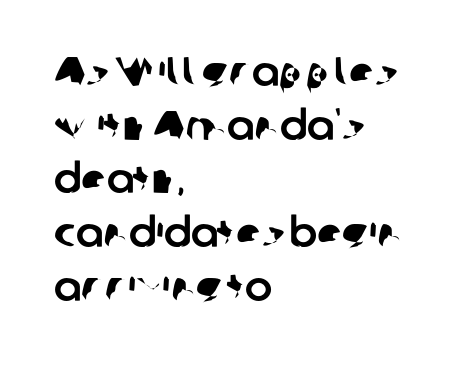
Q: Is the typeface a serif or a sans-serif typeface? A: Sans-serif.
Q: Is the text underlined? A: No.
Q: How is the paragraph aligned? A: Left-aligned.
Q: Is the spacing between letters normal or unusually wide? A: Normal.
Q: Is the spacing between lines tight, normal or loose? A: Normal.
Q: Width (condensed, normal, or wide)? A: Normal.
Q: Stroke contrast? A: Low.
Q: x-height? A: Medium.
Q: Monospaced? A: No.
